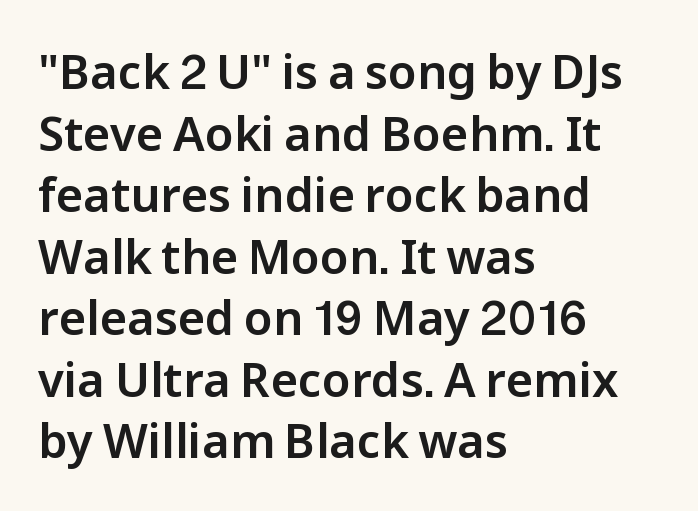
The image shows 47 px sans-serif type, upright; set left-aligned, normal line spacing (1.31x), normal letter spacing, not underlined; low stroke contrast and a medium x-height.
